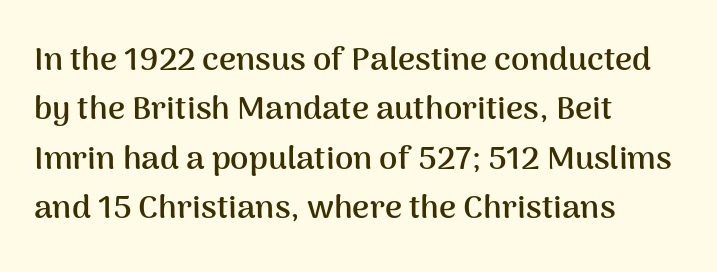
Q: Is the text bold? A: Yes.
Q: Is the text italic (slanted)? A: No, it is upright.
Q: Is the typeface a serif or a sans-serif typeface? A: Sans-serif.
Q: Is the text underlined? A: No.
Q: How is the paragraph aligned? A: Left-aligned.
Q: Is the spacing between letters normal or unusually wide? A: Normal.
Q: Is the spacing between lines tight, normal or loose? A: Normal.
Q: Width (condensed, normal, or wide)? A: Normal.
Q: Stroke contrast? A: Medium.
Q: x-height? A: Medium.
Q: Monospaced? A: No.
